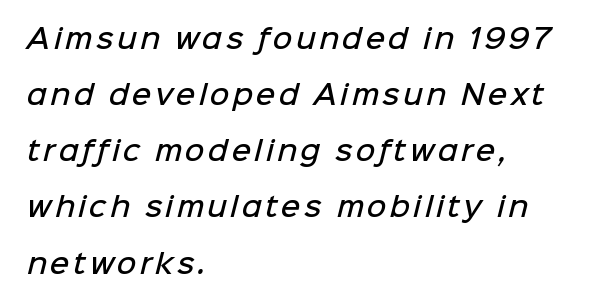
The image shows 27 px text type; set left-aligned, loose line spacing (2.08x), not underlined.
